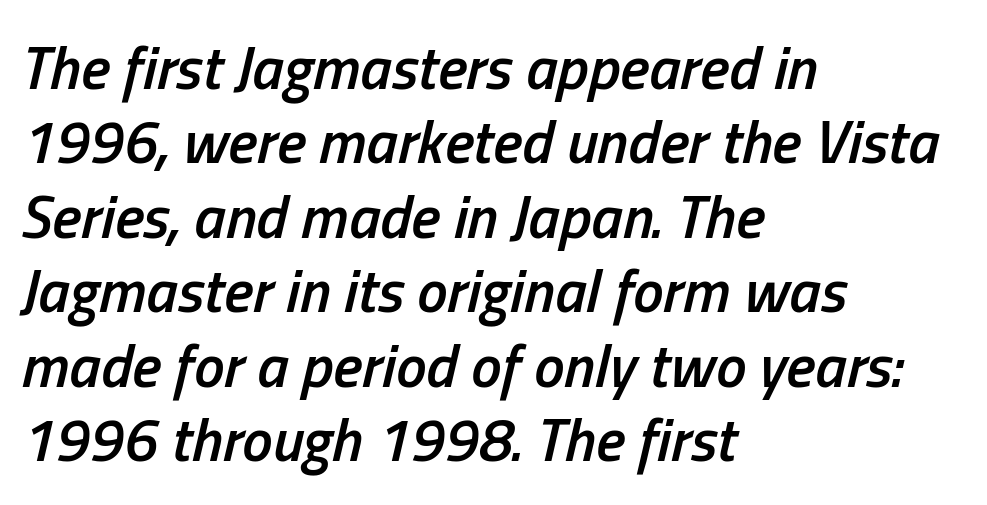
Does the weight exceed regular? Yes, but only to semibold. If you drew a ruler down the left edge, every line would touch it. The face used here is proportionally spaced, like ordinary book or web type. A clean baseline with only descenders dipping below it. What stands out about the letter spacing? Nothing — it is the standard amount.
